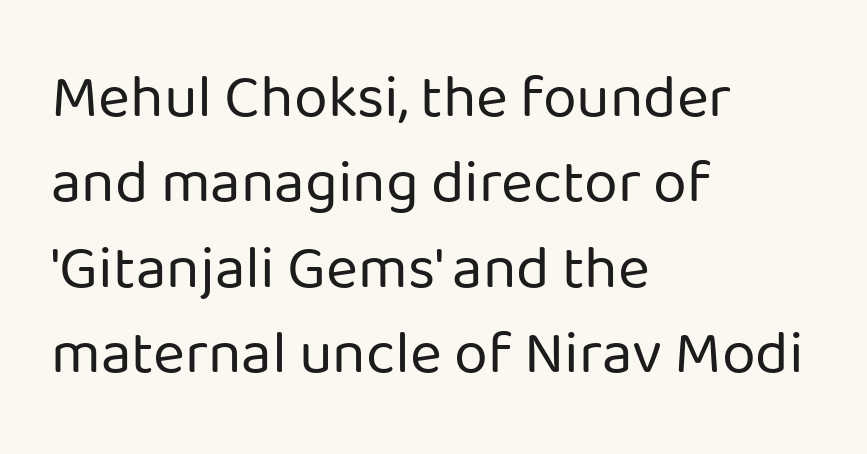
Q: Is the text bold? A: No.
Q: Is the text italic (slanted)? A: No, it is upright.
Q: Is the typeface a serif or a sans-serif typeface? A: Sans-serif.
Q: Is the text underlined? A: No.
Q: How is the paragraph aligned? A: Left-aligned.
Q: Is the spacing between letters normal or unusually wide? A: Normal.
Q: Is the spacing between lines tight, normal or loose? A: Normal.
Q: Width (condensed, normal, or wide)? A: Normal.
Q: Stroke contrast? A: Low.
Q: x-height? A: Medium.
Q: Monospaced? A: No.
